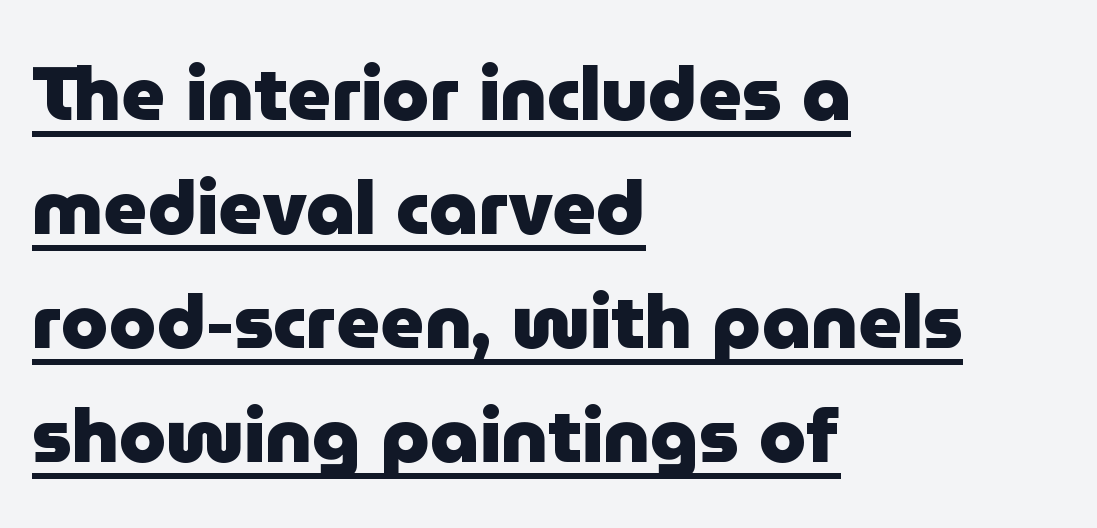
Layout note: lines flush left. The font's upright variant was chosen for this text. Rows of type keep a routine distance in the vertical direction. The specimen includes a rule beneath the text block's lines. These lines keep a tight, regular rhythm from letter to letter. The face used here is proportionally spaced, like ordinary book or web type.
